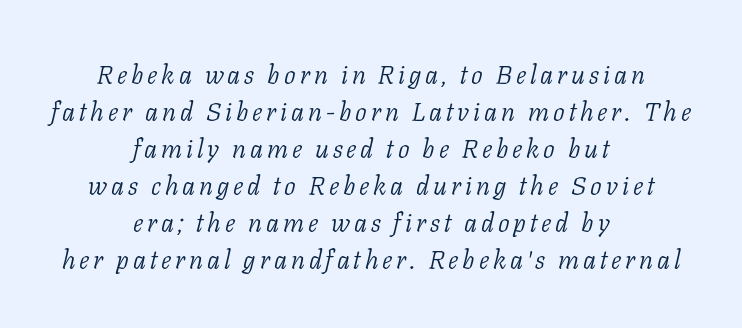
Q: Is the text bold? A: No.
Q: Is the text italic (slanted)? A: Yes, it leans right by about 11 degrees.
Q: Is the text underlined? A: No.
Q: How is the paragraph aligned? A: Centered.
Q: Is the spacing between lines tight, normal or loose? A: Normal.
